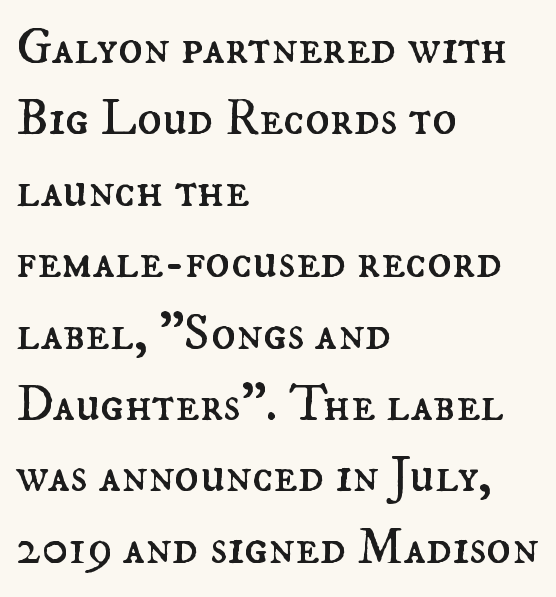
Q: Is the text bold? A: No.
Q: Is the text italic (slanted)? A: No, it is upright.
Q: Is the text underlined? A: No.
Q: How is the paragraph aligned? A: Left-aligned.
Q: Is the spacing between letters normal or unusually wide? A: Normal.
Q: Is the spacing between lines tight, normal or loose? A: Normal.
Q: Width (condensed, normal, or wide)? A: Normal.
Q: Stroke contrast? A: Medium.
Q: x-height? A: Small.
Q: Monospaced? A: No.
